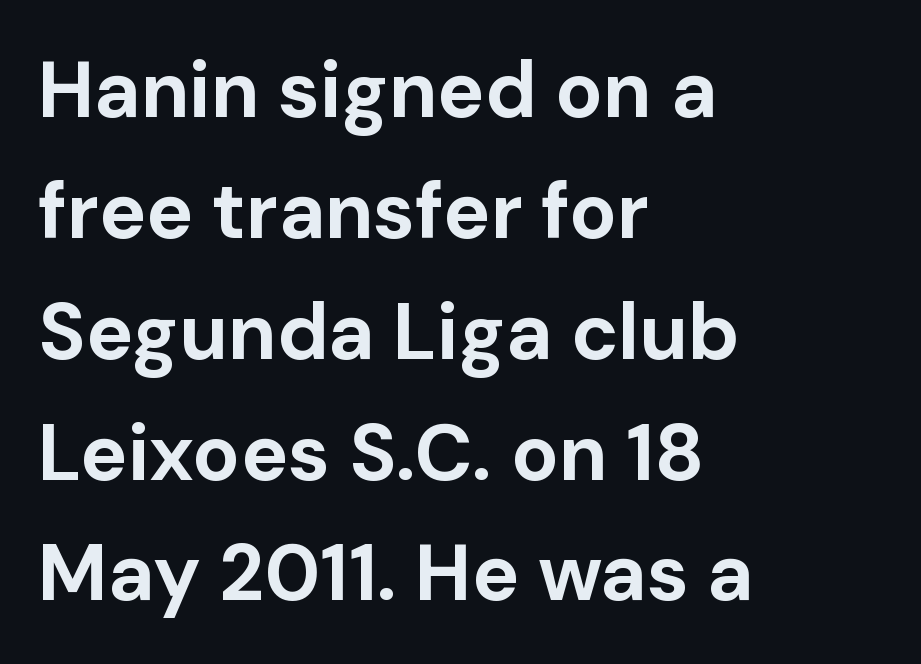
Italic? Not at all — the glyphs are vertical. Words appear dense and cohesive because spacing is normal. Serifs: no, the terminals of the letterforms are clean. Note the varied advance widths — an 'i' is clearly narrower than an 'm'. The rendering anchors every line to the left-hand side. Each glyph is drawn with heavy, bold strokes.
